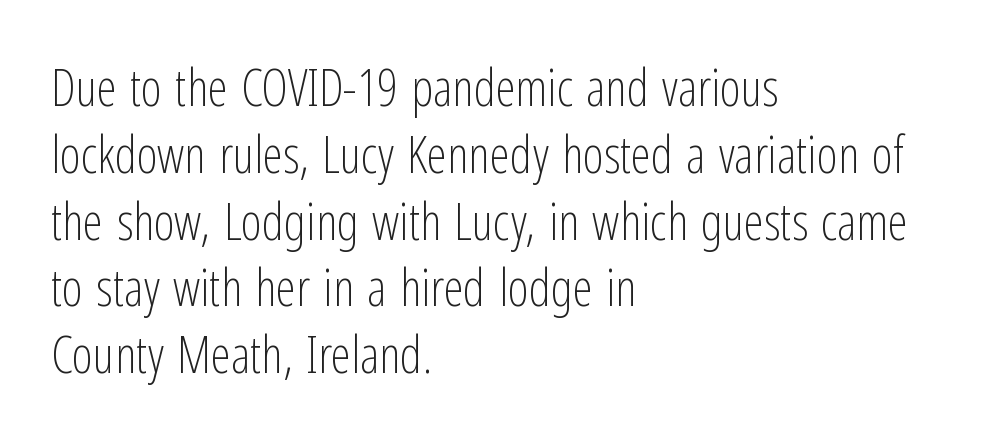
The image shows 51 px light, condensed sans-serif type, upright; set left-aligned, normal line spacing (1.31x), normal letter spacing, not underlined; low stroke contrast and a medium x-height.
